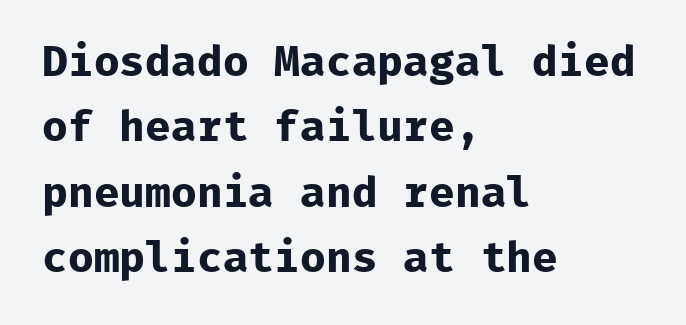
The image shows 43 px bold sans-serif type, upright, monospaced; set left-aligned, normal line spacing (1.52x), normal letter spacing, not underlined; low stroke contrast and a medium x-height.
